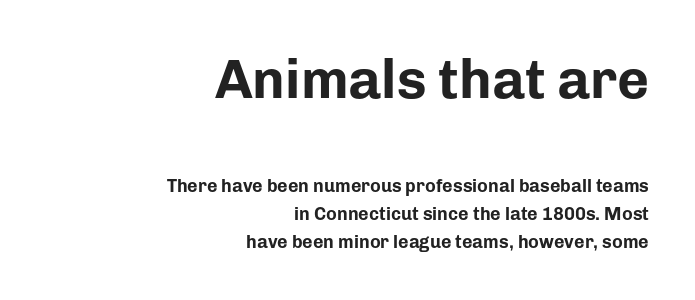
The image shows 55 px bold sans-serif type, upright; set right-aligned, normal line spacing (1.55x), normal letter spacing, not underlined; the first (top) block is 3.06x larger; low stroke contrast and a medium x-height.
